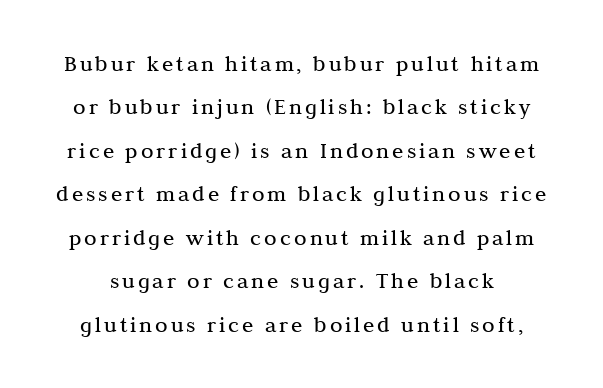
The image shows 23 px text type, upright; set line spacing 1.89x, not underlined.
